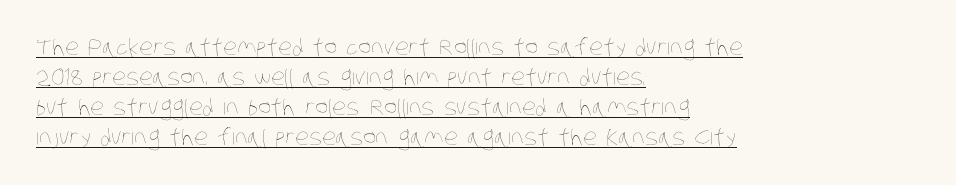
The image shows 22 px text type; set left-aligned, normal line spacing (1.36x), normal letter spacing, underlined.
